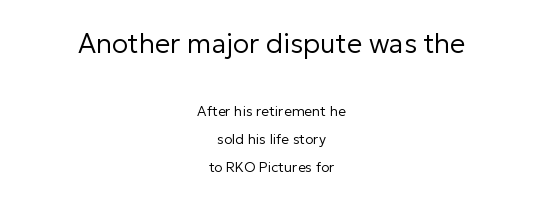
{"italic": "no", "bold": "no", "underline": "no", "align": "center", "line_spacing": "loose", "line_spacing_ratio": 2.01, "letter_spacing": "normal", "letter_spacing_em": 0.0, "larger_block": "first", "size_ratio": 1.93, "glyph_px": 27}
